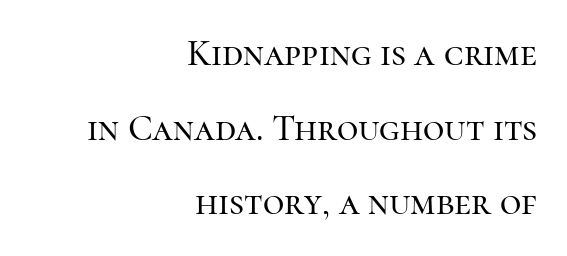
{"serif": "yes", "italic": "no", "width": "normal", "stroke_contrast": "high", "x_height": "medium", "monospaced": "no", "underline": "no", "align": "right", "line_spacing": "loose", "line_spacing_ratio": 2.02, "letter_spacing": "normal", "letter_spacing_em": 0.0, "glyph_px": 37}
